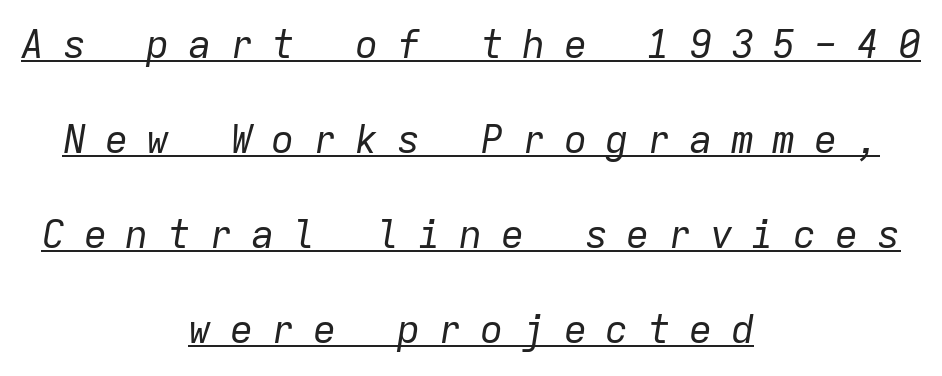
{"italic": "yes", "lean": "right", "slant_degrees": 9, "bold": "no", "weight": "regular", "width": "normal", "stroke_contrast": "low", "x_height": "medium", "monospaced": "yes", "underline": "yes", "align": "center", "line_spacing": "loose", "line_spacing_ratio": 2.44, "letter_spacing": "wide", "letter_spacing_em": 0.47, "glyph_px": 39}
